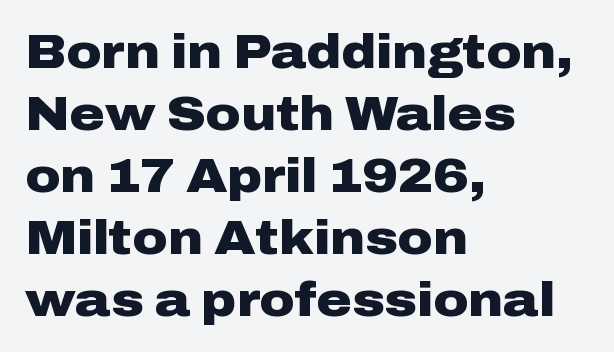
{"serif": "no", "italic": "no", "bold": "yes", "weight": "heavy", "width": "wide", "stroke_contrast": "low", "x_height": "medium", "monospaced": "no", "underline": "no", "align": "left", "line_spacing": "normal", "line_spacing_ratio": 1.29, "letter_spacing": "normal", "letter_spacing_em": 0.0, "glyph_px": 48}
